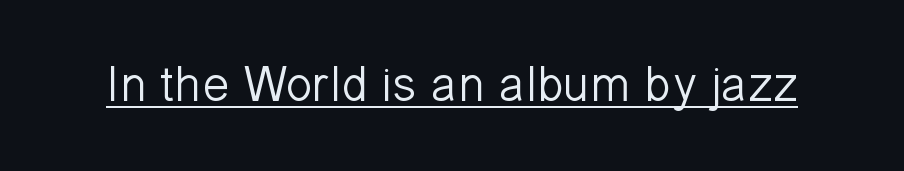
{"serif": "no", "italic": "no", "bold": "no", "weight": "light", "width": "normal", "stroke_contrast": "low", "x_height": "medium", "monospaced": "no", "underline": "yes", "letter_spacing": "normal", "letter_spacing_em": 0.0, "glyph_px": 50}
